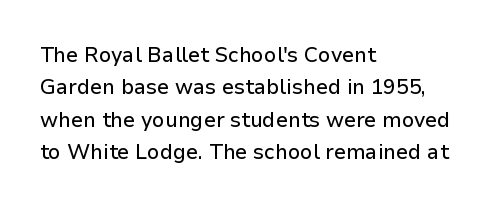
Glyph-to-glyph distance matches everyday printed text. Upright lettering throughout. Notice how descenders clear the ascenders below comfortably — that's standard leading. The strip under each line holds only bare page. Layout note: lines flush left.
